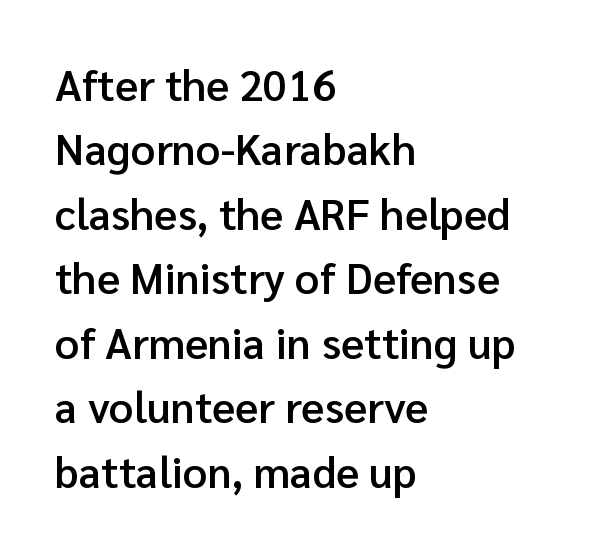
The image shows 43 px semibold sans-serif type, upright; set left-aligned, normal line spacing (1.5x), normal letter spacing, not underlined; low stroke contrast and a medium x-height.
